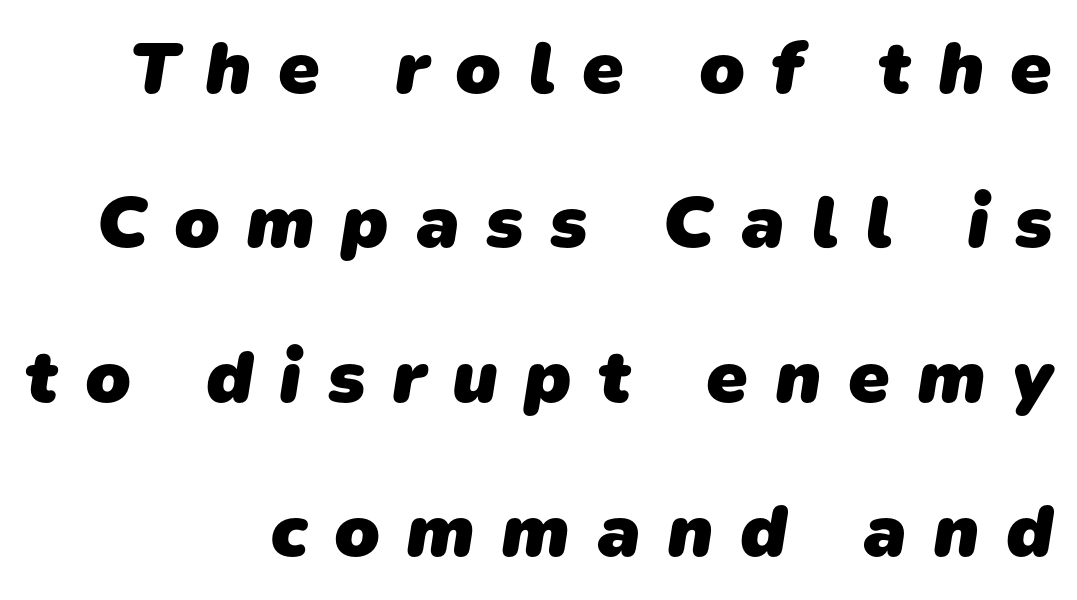
Do the characters align in a grid? No, the font is proportional. Descenders hang freely into open space. Right-aligned paragraph, ragged on the left. Widely set lines give the paragraph a tall, airy silhouette. What stands out about the letter spacing? Its width — letters are far apart. The typeface chosen for these lines omits serifs.
